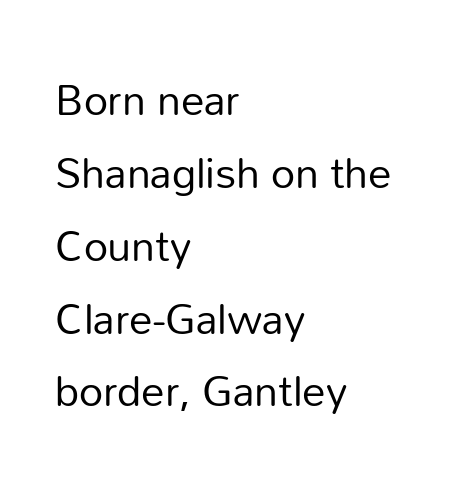
Q: Is the text bold? A: No.
Q: Is the text italic (slanted)? A: No, it is upright.
Q: Is the typeface a serif or a sans-serif typeface? A: Sans-serif.
Q: Is the text underlined? A: No.
Q: How is the paragraph aligned? A: Left-aligned.
Q: Is the spacing between letters normal or unusually wide? A: Normal.
Q: Is the spacing between lines tight, normal or loose? A: Normal.
Q: Width (condensed, normal, or wide)? A: Normal.
Q: Stroke contrast? A: Low.
Q: x-height? A: Medium.
Q: Monospaced? A: No.
